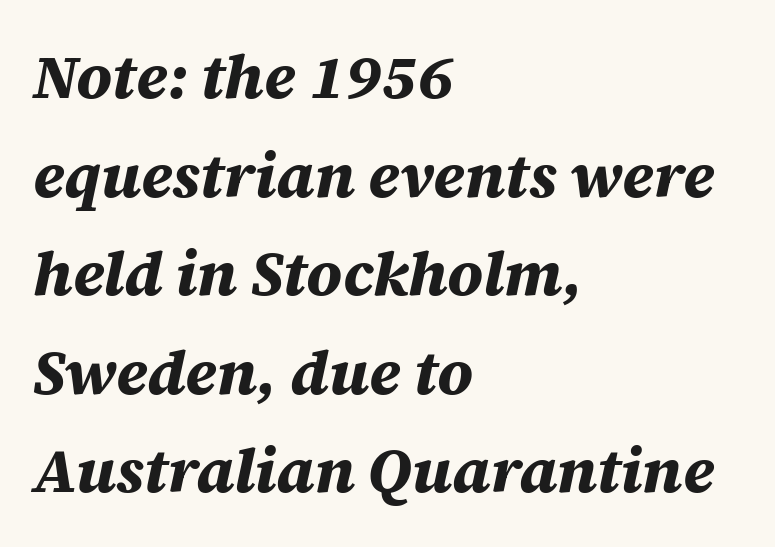
The image shows 62 px bold type, italic (leaning right); set left-aligned, normal line spacing (1.59x), normal letter spacing, not underlined; medium stroke contrast and a large x-height.
